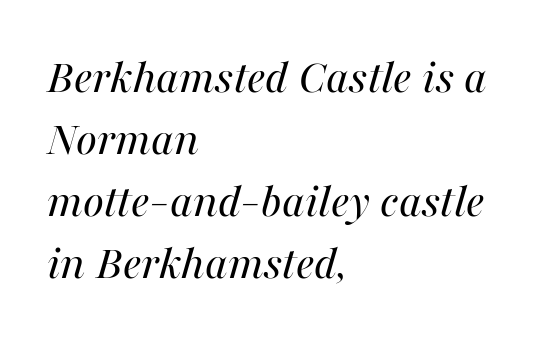
The image shows 50 px regular-weight type, italic (leaning right); set left-aligned, line spacing 1.24x, normal letter spacing, not underlined; medium stroke contrast and a medium x-height.
